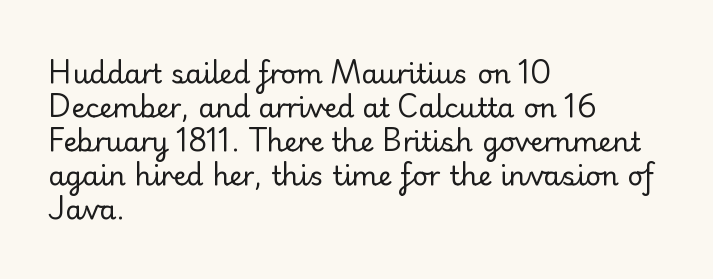
Vertically, the passage feels balanced, rows spaced as you'd expect. The strip under each line holds only bare page. Weight: in the light-to-regular range. Glyph-to-glyph distance matches everyday printed text.
